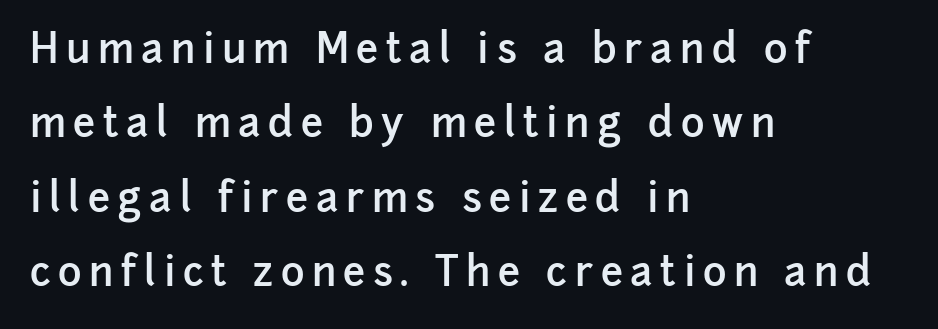
Q: Is the text bold? A: Semi-bold.
Q: Is the text italic (slanted)? A: No, it is upright.
Q: Is the typeface a serif or a sans-serif typeface? A: Sans-serif.
Q: Is the text underlined? A: No.
Q: How is the paragraph aligned? A: Left-aligned.
Q: Width (condensed, normal, or wide)? A: Normal.
Q: Stroke contrast? A: Low.
Q: x-height? A: Medium.
Q: Monospaced? A: No.
